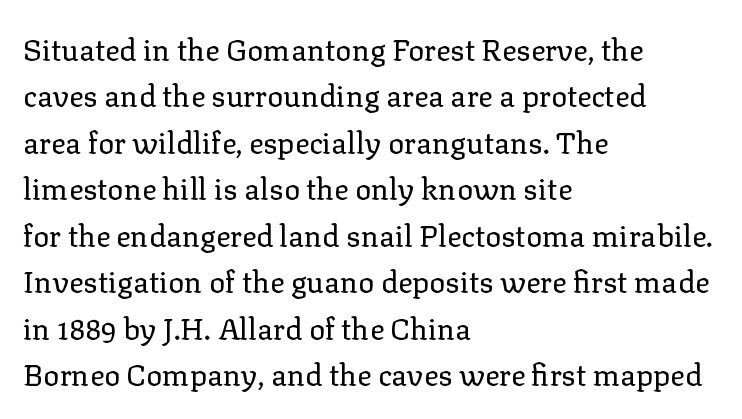
The image shows 30 px regular-weight serif type, upright; set left-aligned, normal line spacing (1.55x), normal letter spacing, not underlined; low stroke contrast and a medium x-height.
